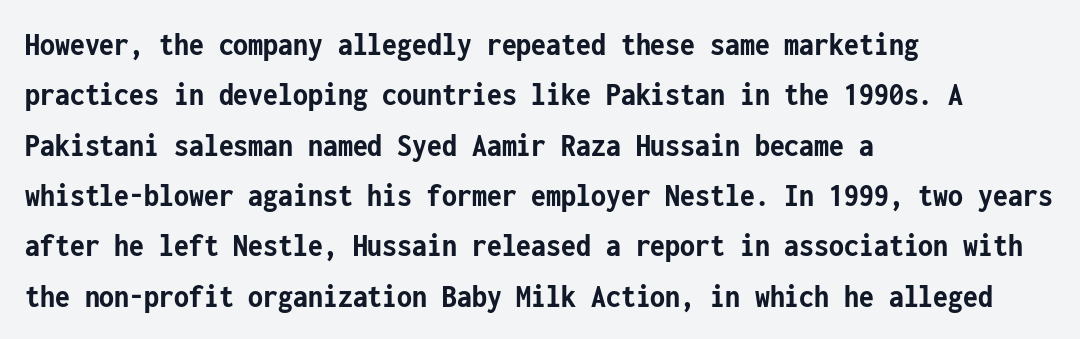
{"serif": "no", "italic": "no", "bold": "yes", "weight": "semibold", "width": "condensed", "stroke_contrast": "low", "x_height": "medium", "monospaced": "yes", "underline": "no", "align": "left", "line_spacing": "normal", "line_spacing_ratio": 1.48, "letter_spacing": "normal", "letter_spacing_em": 0.0, "glyph_px": 34}
